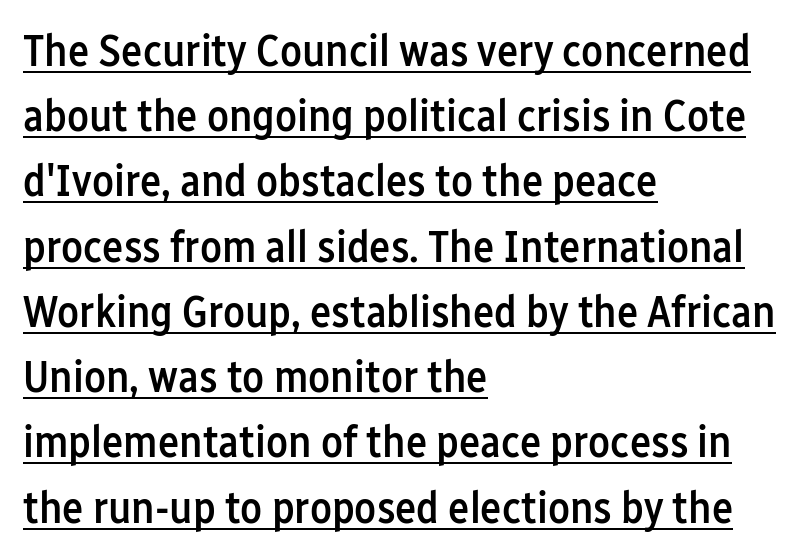
Emphasis by weight is partial: semibold. Honestly, the letter spacing is just normal — you wouldn't notice it. Which margin do the lines hug? The left one — the right edge is uneven. If you drew a line through each stem, it would be perfectly vertical. The rendering uses the underline text-decoration. Typographically, this falls in the sans-serif category.
